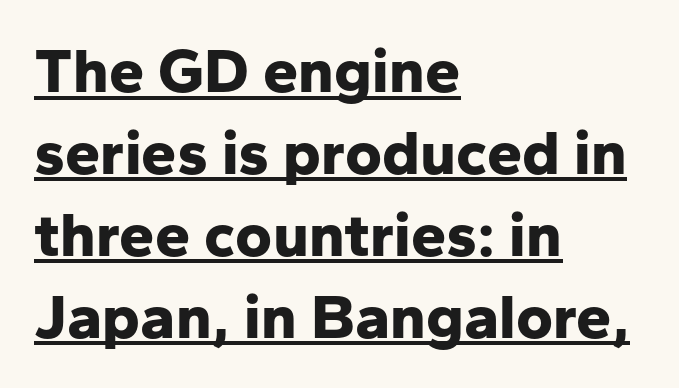
The image shows 63 px bold sans-serif type, upright; set left-aligned, normal line spacing (1.3x), normal letter spacing, underlined; low stroke contrast and a medium x-height.
